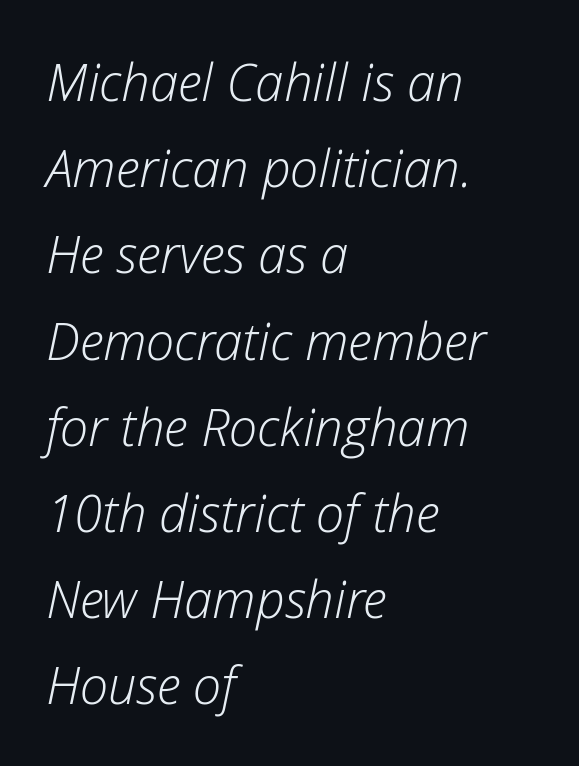
The image shows 51 px light type, italic (leaning right); set left-aligned, normal line spacing (1.69x), normal letter spacing, not underlined; low stroke contrast and a medium x-height.
